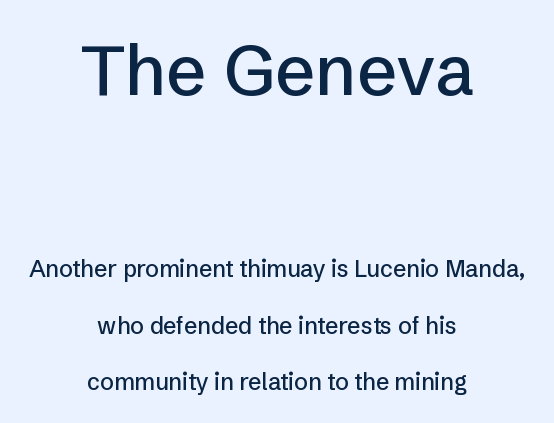
You could not count columns in this text — the font is proportionally spaced. A roman cut, with each character standing at attention. Glance below the letters and you will spot only blank space. I'd call this a sans setting — the letters go barefoot.
